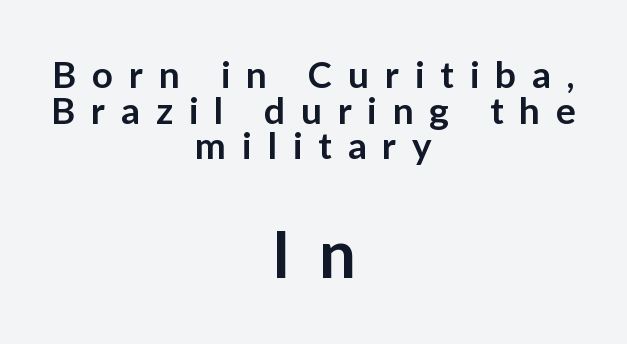
Q: Is the text bold? A: Semi-bold.
Q: Is the text italic (slanted)? A: No, it is upright.
Q: Is the typeface a serif or a sans-serif typeface? A: Sans-serif.
Q: Is the text underlined? A: No.
Q: How is the paragraph aligned? A: Centered.
Q: Is the spacing between letters normal or unusually wide? A: Unusually wide.
Q: Is the spacing between lines tight, normal or loose? A: Tight.
Q: Which block of text is set in a larger size, the first (top) or the second (bottom)? A: The second (bottom) one.
Q: Width (condensed, normal, or wide)? A: Normal.
Q: Stroke contrast? A: Low.
Q: x-height? A: Medium.
Q: Monospaced? A: No.
